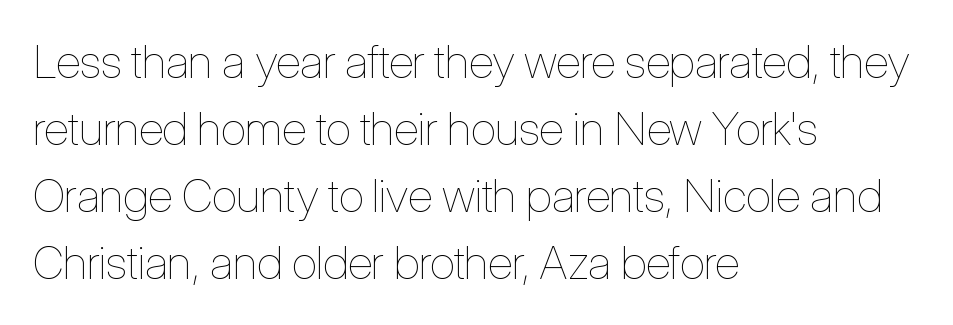
{"italic": "no", "bold": "no", "weight": "thin", "width": "condensed", "stroke_contrast": "low", "x_height": "medium", "monospaced": "no", "underline": "no", "align": "left", "line_spacing": "normal", "line_spacing_ratio": 1.46, "letter_spacing": "normal", "letter_spacing_em": 0.0, "glyph_px": 46}
